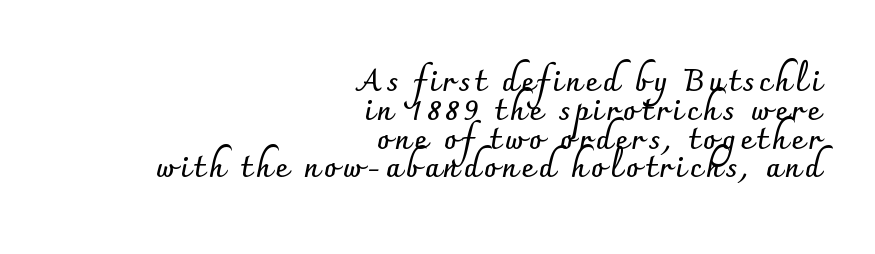
Q: Is the text bold? A: Yes.
Q: Is the text italic (slanted)? A: Yes.
Q: Is the typeface a serif or a sans-serif typeface? A: Sans-serif.
Q: Is the text underlined? A: No.
Q: How is the paragraph aligned? A: Right-aligned.
Q: Is the spacing between lines tight, normal or loose? A: Tight.
Q: Width (condensed, normal, or wide)? A: Normal.
Q: Stroke contrast? A: Low.
Q: x-height? A: Small.
Q: Monospaced? A: No.
